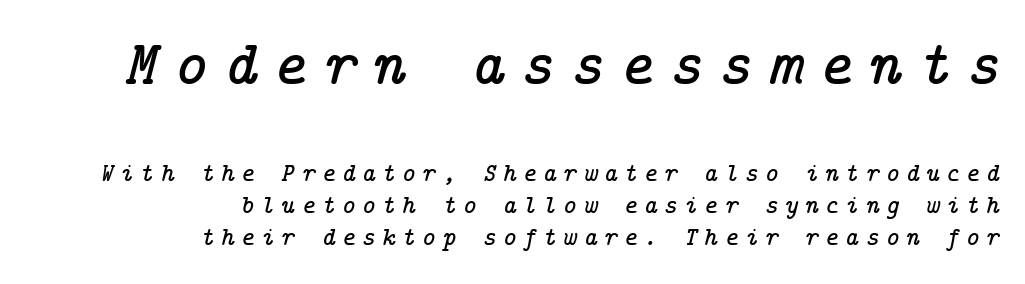
The image shows 64 px serif type, italic (leaning right); set right-aligned, line spacing 1.24x, unusually wide letter spacing (+0.25 em), not underlined; the first (top) block is 2.46x larger; low stroke contrast and a medium x-height.
